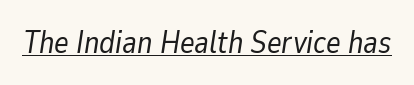
Compared with ordinary roman type, these characters are visibly tilted. Is this a heavy cut? Hardly; it is regular or lighter. The sample's only ornament is a line tracing under the words. How are the letters spaced? Ordinarily, with no added tracking. Think of a printed novel: that variable character pitch is what you see here.
